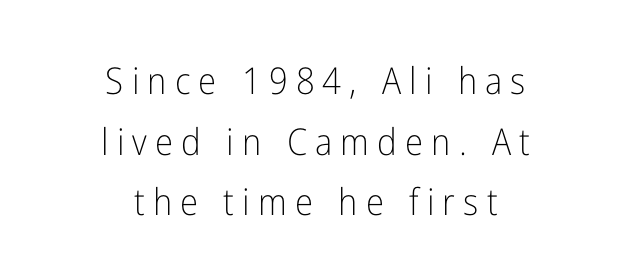
The image shows 37 px light, condensed sans-serif type, upright; set centered, normal line spacing (1.64x), unusually wide letter spacing (+0.22 em), not underlined; low stroke contrast and a medium x-height.
